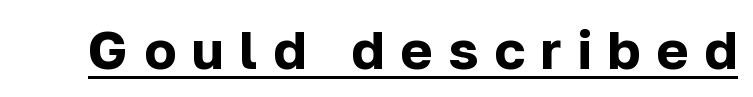
Q: Is the text bold? A: Yes.
Q: Is the text italic (slanted)? A: No, it is upright.
Q: Is the typeface a serif or a sans-serif typeface? A: Sans-serif.
Q: Is the text underlined? A: Yes.
Q: Is the spacing between letters normal or unusually wide? A: Unusually wide.
Q: Width (condensed, normal, or wide)? A: Normal.
Q: Stroke contrast? A: Low.
Q: x-height? A: Medium.
Q: Monospaced? A: No.
